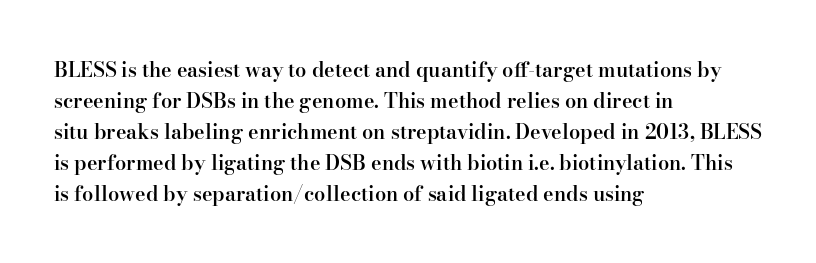
Q: Is the text bold? A: Semi-bold.
Q: Is the text italic (slanted)? A: No, it is upright.
Q: Is the text underlined? A: No.
Q: How is the paragraph aligned? A: Left-aligned.
Q: Is the spacing between letters normal or unusually wide? A: Normal.
Q: Is the spacing between lines tight, normal or loose? A: Normal.
